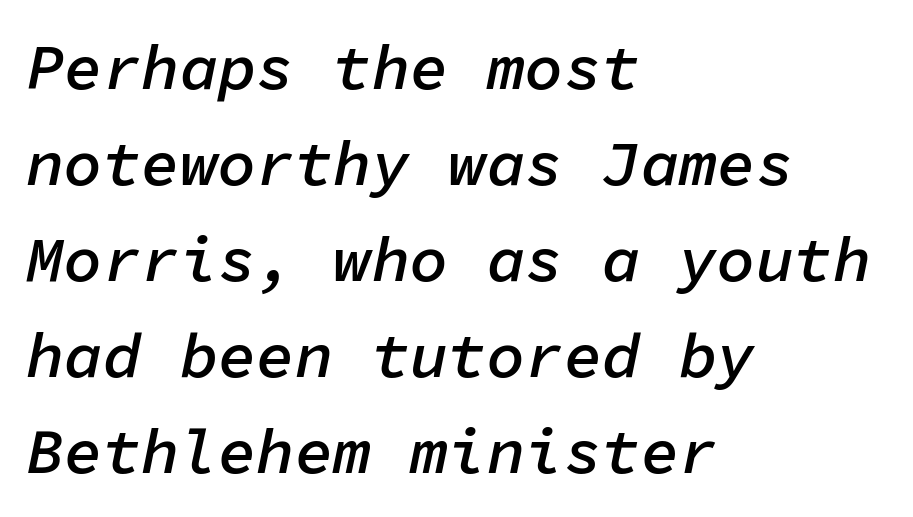
The leading is moderate, giving the passage an even texture. A clean baseline with only descenders dipping below it. These lines carry some extra weight — a demibold, not a full bold. Here the designer chose a console-style face with uniform glyph widths. These lines keep a tight, regular rhythm from letter to letter.
